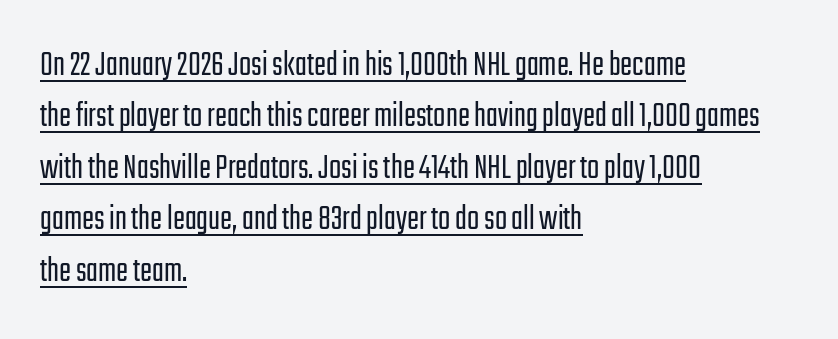
Q: Is the text bold? A: No.
Q: Is the text italic (slanted)? A: No, it is upright.
Q: Is the typeface a serif or a sans-serif typeface? A: Sans-serif.
Q: Is the text underlined? A: Yes.
Q: How is the paragraph aligned? A: Left-aligned.
Q: Is the spacing between letters normal or unusually wide? A: Normal.
Q: Is the spacing between lines tight, normal or loose? A: Normal.
Q: Width (condensed, normal, or wide)? A: Condensed.
Q: Stroke contrast? A: Low.
Q: x-height? A: Medium.
Q: Monospaced? A: No.
